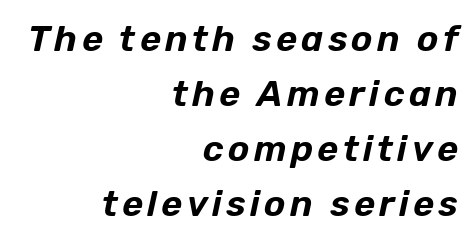
{"italic": "yes", "lean": "right", "slant_degrees": 12, "width": "normal", "stroke_contrast": "low", "x_height": "medium", "monospaced": "no", "underline": "no", "align": "right", "line_spacing": "normal", "line_spacing_ratio": 1.53, "glyph_px": 36}
